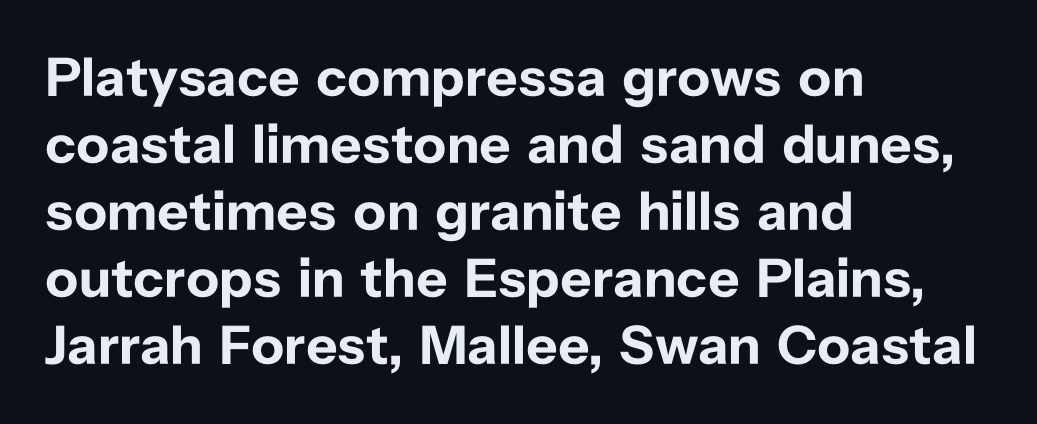
Q: Is the text bold? A: Yes.
Q: Is the text italic (slanted)? A: No, it is upright.
Q: Is the typeface a serif or a sans-serif typeface? A: Sans-serif.
Q: Is the text underlined? A: No.
Q: How is the paragraph aligned? A: Left-aligned.
Q: Is the spacing between letters normal or unusually wide? A: Normal.
Q: Width (condensed, normal, or wide)? A: Normal.
Q: Stroke contrast? A: Low.
Q: x-height? A: Medium.
Q: Monospaced? A: No.
